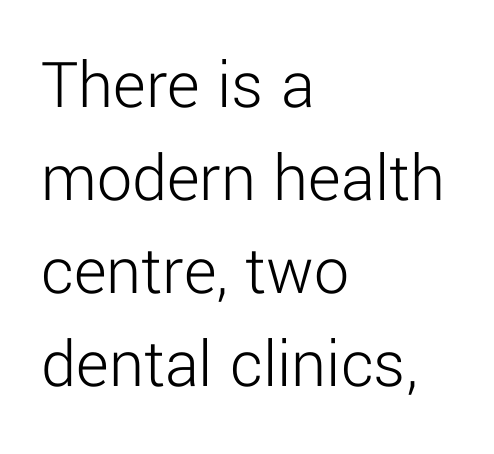
The image shows 70 px light sans-serif type, upright; set left-aligned, normal line spacing (1.33x), normal letter spacing, not underlined; low stroke contrast and a medium x-height.
